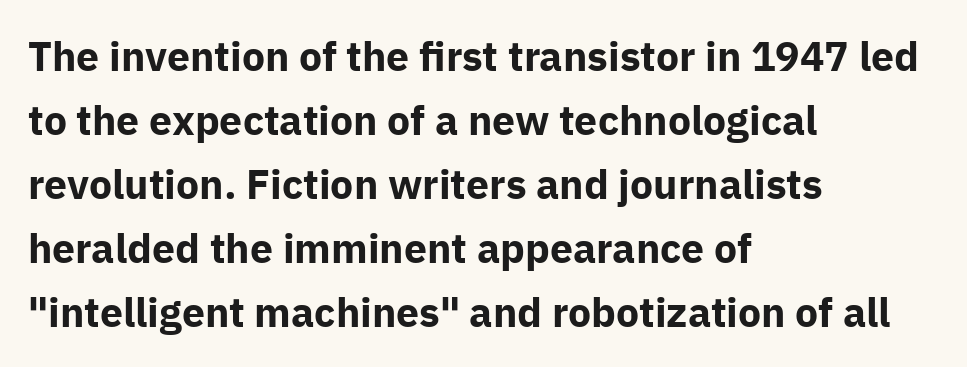
These lines are composed in type without serifs. Vertically, the passage feels balanced, rows spaced as you'd expect. In CSS terms this would be text-align: left. Words appear dense and cohesive because spacing is normal. Varying glyph widths throughout — classic text-font behaviour. Rendered with straight, roman letterforms.
